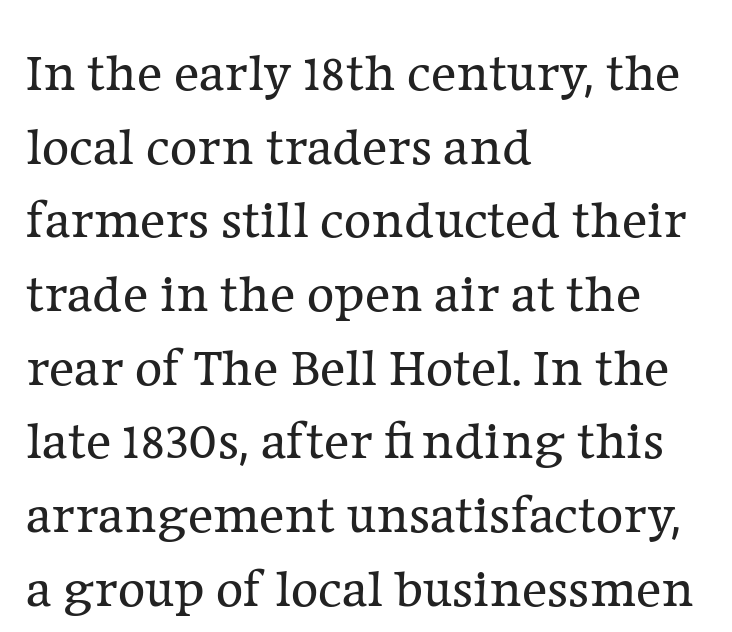
{"serif": "yes", "italic": "no", "bold": "no", "weight": "regular", "width": "normal", "stroke_contrast": "low", "x_height": "medium", "monospaced": "no", "underline": "no", "align": "left", "line_spacing": "normal", "line_spacing_ratio": 1.39, "letter_spacing": "normal", "letter_spacing_em": 0.0, "glyph_px": 53}
